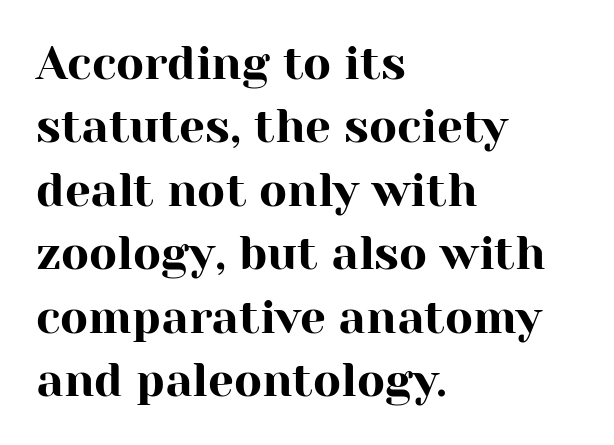
Q: Is the text italic (slanted)? A: No, it is upright.
Q: Is the typeface a serif or a sans-serif typeface? A: Serif.
Q: Is the text underlined? A: No.
Q: How is the paragraph aligned? A: Left-aligned.
Q: Is the spacing between letters normal or unusually wide? A: Normal.
Q: Is the spacing between lines tight, normal or loose? A: Normal.
Q: Width (condensed, normal, or wide)? A: Normal.
Q: Stroke contrast? A: High.
Q: x-height? A: Medium.
Q: Monospaced? A: No.
